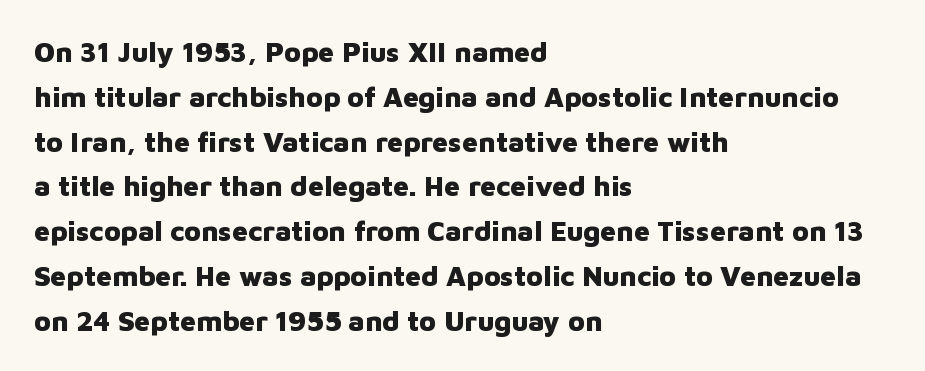
{"serif": "no", "italic": "no", "bold": "yes", "weight": "heavy", "width": "normal", "stroke_contrast": "low", "x_height": "medium", "monospaced": "no", "underline": "no", "align": "left", "line_spacing": "normal", "line_spacing_ratio": 1.6, "letter_spacing": "normal", "letter_spacing_em": 0.0, "glyph_px": 28}
